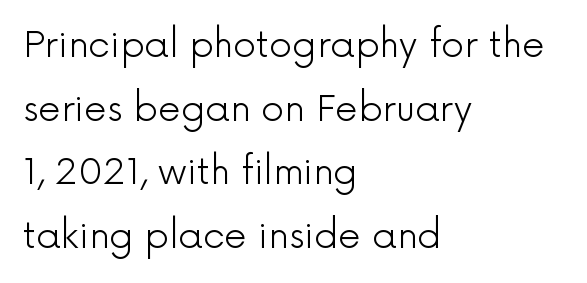
{"serif": "no", "italic": "no", "bold": "no", "weight": "light", "width": "normal", "x_height": "medium", "monospaced": "no", "underline": "no", "align": "left", "line_spacing_ratio": 1.77, "letter_spacing": "normal", "letter_spacing_em": 0.0, "glyph_px": 36}
